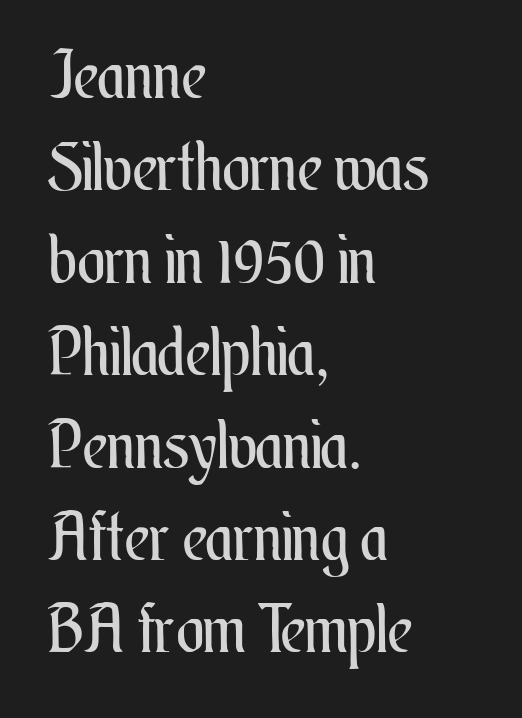
Short and long lines alike share a common starting point at left. Look at the tracking — it's just the regular setting, nothing added. Rendered with straight, roman letterforms. The words here are not underlined. The weight would be labelled regular, book, light, or lighter still. Is this a fixed-width face? No — the glyphs have proportional, varying widths.
